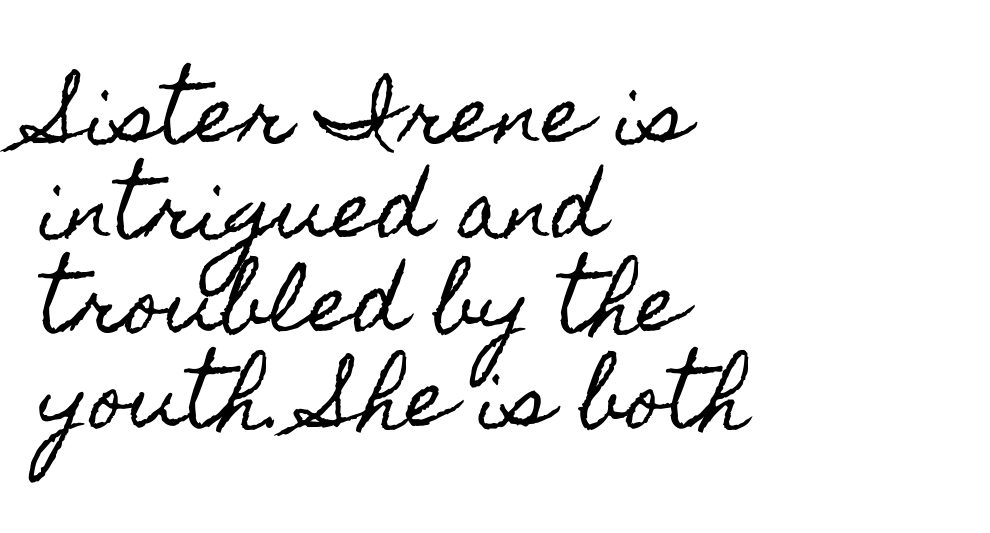
The image shows 77 px condensed type; set left-aligned, line spacing 1.23x, normal letter spacing, not underlined; a small x-height.
